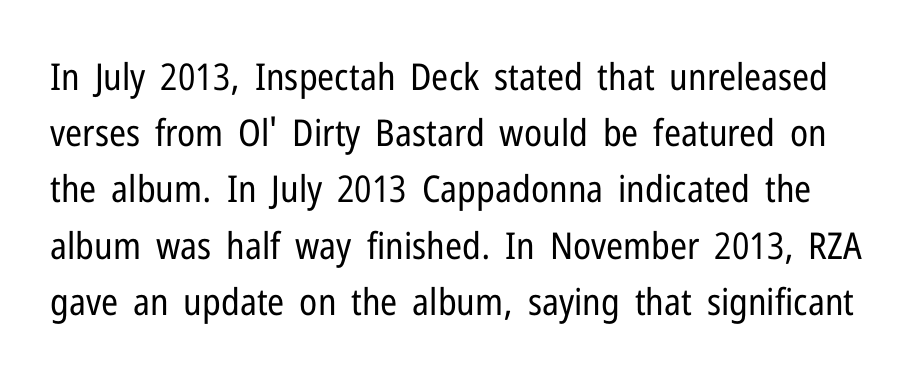
The face used here is a sans, in the tradition of grotesques and geometrics. Students, observe: this is what conventionally led text looks like. Each letter keeps its own natural width here, so spacing adapts to shape. Think standard paragraph weight, or any step lighter than that. Each word holds together tightly as a unit, with standard inter-letter gaps.
